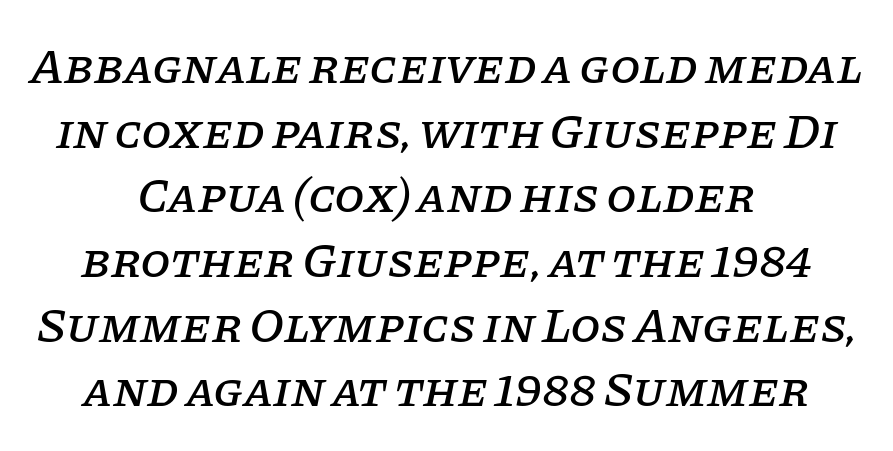
{"serif": "yes", "italic": "yes", "lean": "right", "slant_degrees": 11, "width": "normal", "stroke_contrast": "low", "x_height": "large", "monospaced": "no", "underline": "no", "align": "center", "line_spacing": "normal", "line_spacing_ratio": 1.32, "letter_spacing": "normal", "letter_spacing_em": 0.0, "glyph_px": 49}
